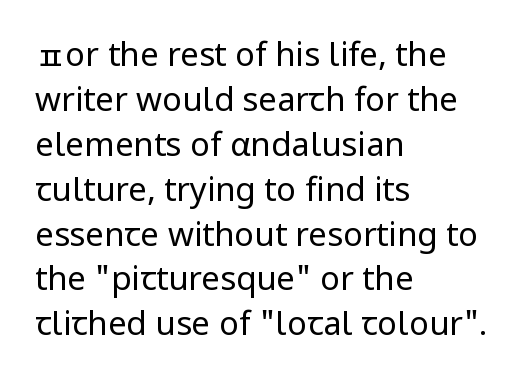
Q: Is the text bold? A: No.
Q: Is the text italic (slanted)? A: No, it is upright.
Q: Is the typeface a serif or a sans-serif typeface? A: Sans-serif.
Q: Is the text underlined? A: No.
Q: How is the paragraph aligned? A: Left-aligned.
Q: Is the spacing between letters normal or unusually wide? A: Normal.
Q: Is the spacing between lines tight, normal or loose? A: Normal.
Q: Width (condensed, normal, or wide)? A: Normal.
Q: Stroke contrast? A: Low.
Q: x-height? A: Medium.
Q: Monospaced? A: No.
